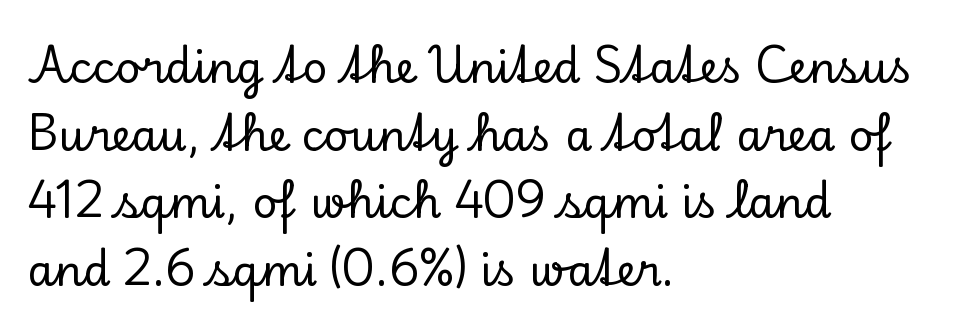
Lines of text with bare space underneath. The lettering stays uniformly vertical, giving the passage a roman look. The rendering uses natural spacing where letterforms have individual widths. Reading down the column, the eye jumps a familiar distance to each next line.
